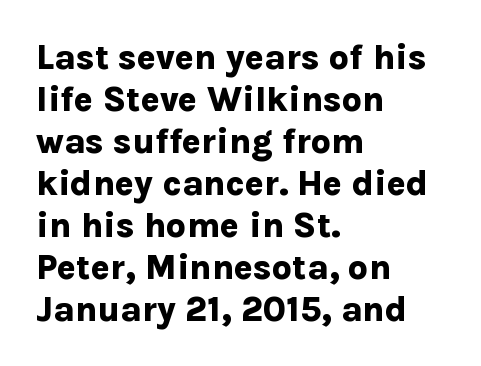
{"serif": "no", "italic": "no", "bold": "yes", "weight": "bold", "width": "normal", "stroke_contrast": "low", "x_height": "medium", "monospaced": "no", "underline": "no", "align": "left", "line_spacing_ratio": 1.2, "letter_spacing": "normal", "letter_spacing_em": 0.0, "glyph_px": 35}
